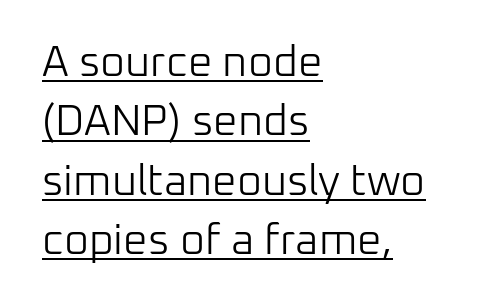
{"serif": "no", "italic": "no", "bold": "no", "weight": "light", "width": "normal", "stroke_contrast": "low", "x_height": "medium", "monospaced": "no", "underline": "yes", "align": "left", "line_spacing": "normal", "line_spacing_ratio": 1.38, "letter_spacing": "normal", "letter_spacing_em": 0.0, "glyph_px": 43}
